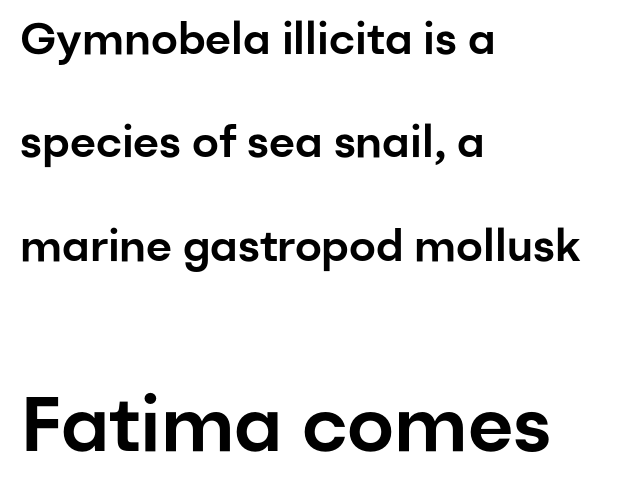
Which margin do the lines hug? The left one — the right edge is uneven. The rendering uses a large line-height, opening up the rows. Small over large — that's the arrangement of the two blocks here. These lines were composed using upright roman letters.
